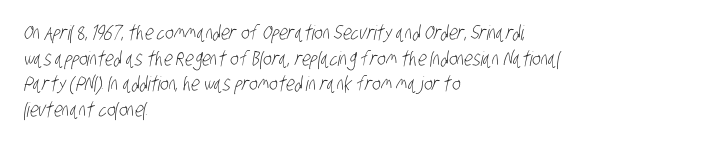
{"bold": "no", "underline": "no", "align": "left", "line_spacing": "normal", "line_spacing_ratio": 1.28, "letter_spacing": "normal", "letter_spacing_em": 0.0, "glyph_px": 20}
